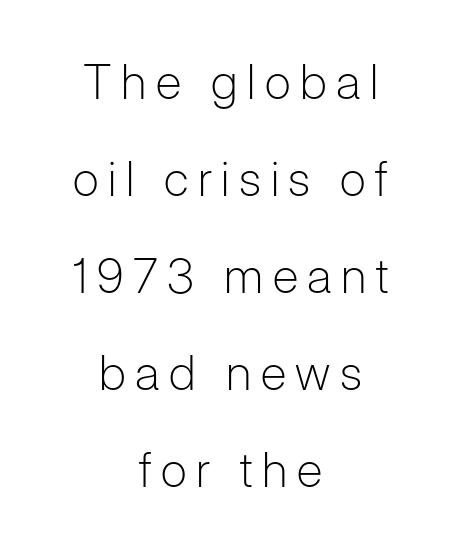
The image shows 48 px light sans-serif type, upright; set centered, loose line spacing (2.02x), unusually wide letter spacing (+0.2 em), not underlined; low stroke contrast and a medium x-height.
